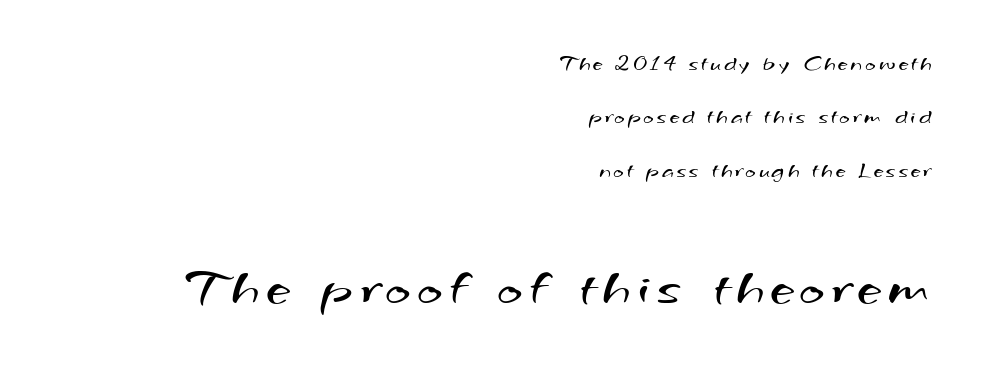
{"serif": "no", "bold": "no", "weight": "regular", "width": "wide", "stroke_contrast": "medium", "x_height": "small", "monospaced": "no", "underline": "no", "align": "right", "line_spacing": "loose", "line_spacing_ratio": 2.43, "larger_block": "second", "size_ratio": 2.45, "glyph_px": 54}
